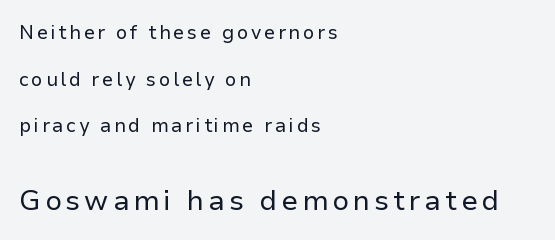
{"serif": "no", "italic": "no", "bold": "no", "weight": "regular", "width": "normal", "stroke_contrast": "low", "x_height": "medium", "monospaced": "no", "underline": "no", "align": "left", "line_spacing": "loose", "line_spacing_ratio": 2.45, "larger_block": "second", "size_ratio": 1.47, "glyph_px": 28}
